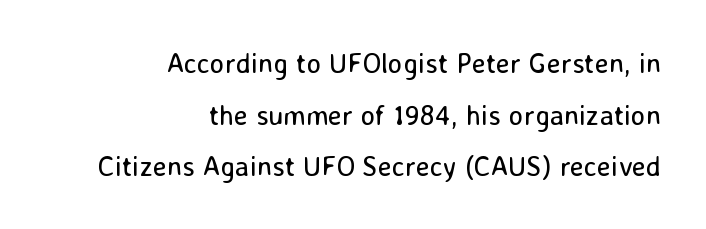
{"serif": "no", "italic": "no", "bold": "no", "weight": "regular", "width": "normal", "stroke_contrast": "low", "x_height": "medium", "monospaced": "no", "underline": "no", "align": "right", "line_spacing_ratio": 1.84, "letter_spacing": "normal", "letter_spacing_em": 0.0, "glyph_px": 28}
